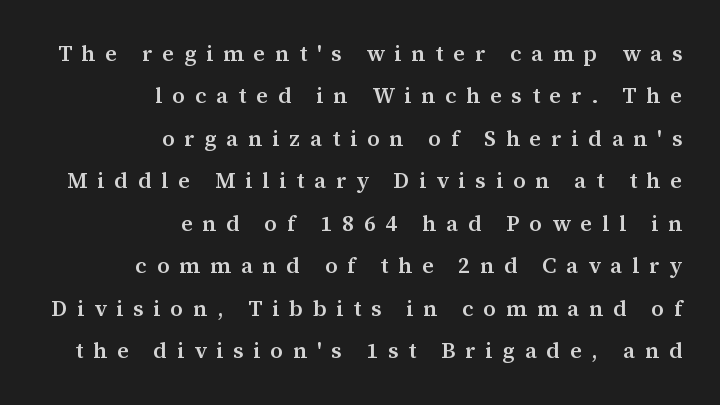
The image shows 22 px text type, upright; set right-aligned, loose line spacing (1.93x), unusually wide letter spacing (+0.45 em), not underlined.
